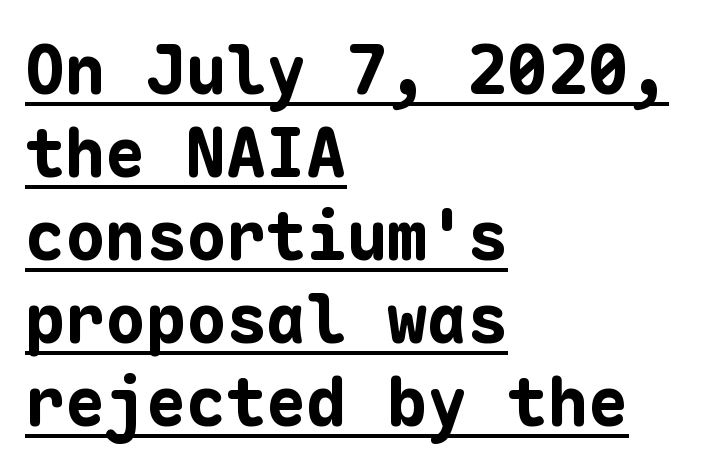
The typesetter chose a ragged-right arrangement here. This sample uses plain, unmodified letter spacing. This rendering employs a face without finishing strokes, i.e., a sans-serif. As a designer I'd log this as weight 700, bold. Every word sits above its own underline. This sample uses an upright cut, with every glyph sitting square on the baseline.
